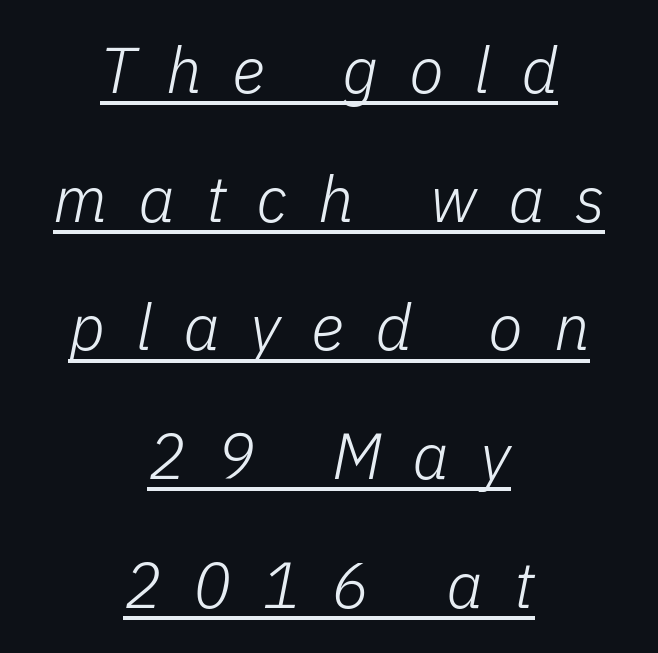
The image shows 64 px light type, italic (leaning right); set centered, loose line spacing (2.01x), unusually wide letter spacing (+0.48 em), underlined; low stroke contrast and a medium x-height.
